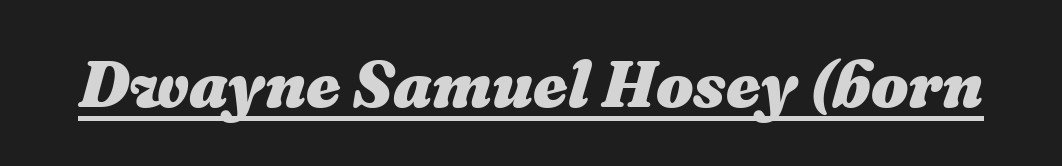
Students, note that the glyphs here touch the page at normal intervals. Note the varied advance widths — an 'i' is clearly narrower than an 'm'. An italicized treatment has been applied to the whole sample. You'd pick this weight for a headline — it's a proper bold. Each line of the rendering has a horizontal stroke beneath the glyphs.
